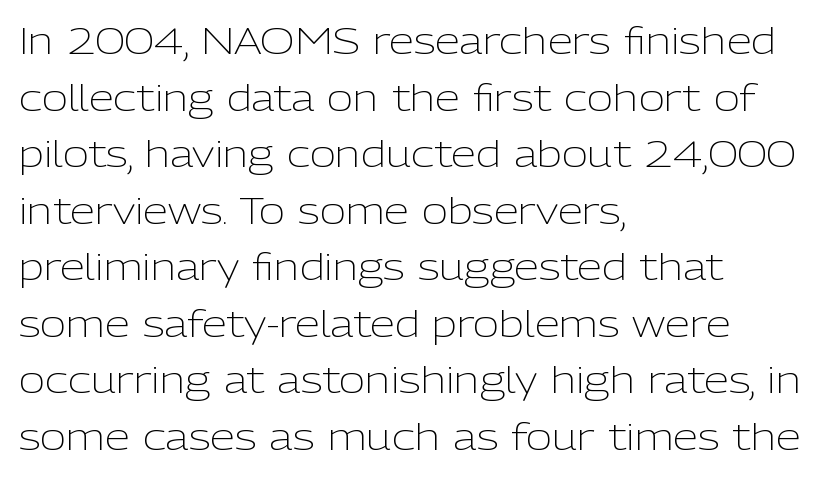
Tracking value appears to be zero — textbook default spacing. The passage shown is typed in a proportional face where columns would drift. The rag falls on the right side of this text block. Typographically, this falls in the sans-serif category.
